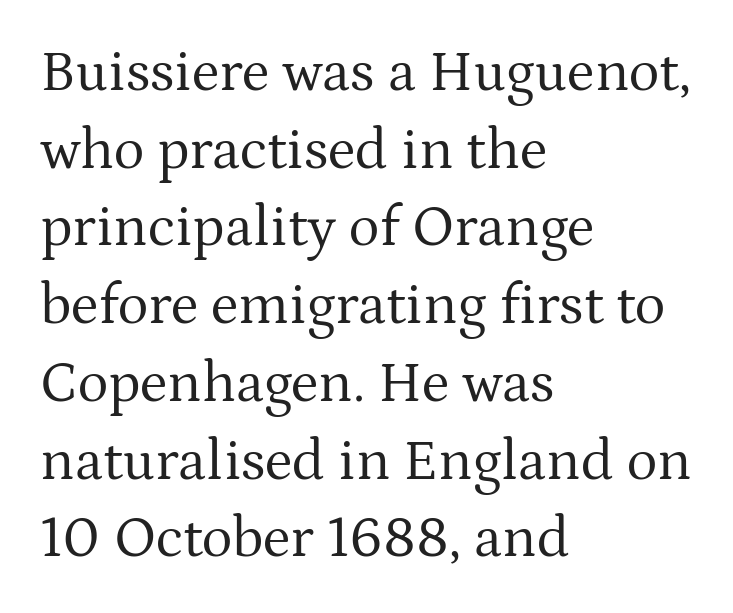
Q: Is the text bold? A: No.
Q: Is the text italic (slanted)? A: No, it is upright.
Q: Is the typeface a serif or a sans-serif typeface? A: Serif.
Q: Is the text underlined? A: No.
Q: How is the paragraph aligned? A: Left-aligned.
Q: Is the spacing between letters normal or unusually wide? A: Normal.
Q: Is the spacing between lines tight, normal or loose? A: Normal.
Q: Width (condensed, normal, or wide)? A: Normal.
Q: Stroke contrast? A: Medium.
Q: x-height? A: Medium.
Q: Monospaced? A: No.
